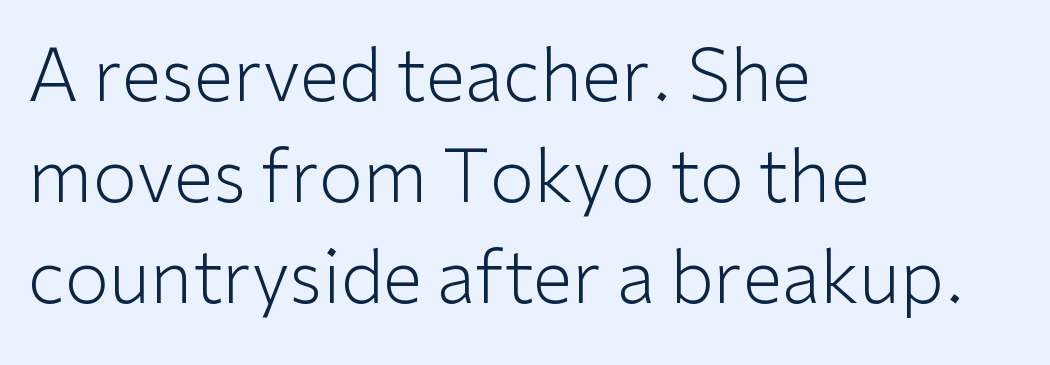
The face used here is rendered with its standard letterfit. The passage shown is typed in a proportional face where columns would drift. The typesetter chose a ragged-right arrangement here. No extra ink here — the face is not bold.
